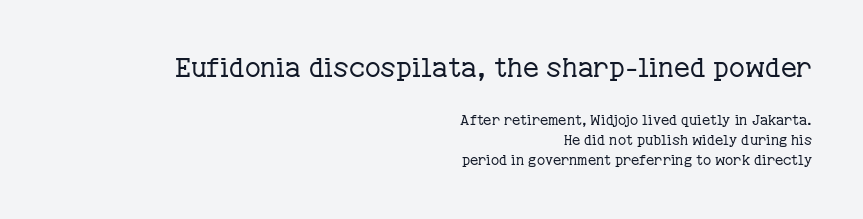
The image shows 27 px text type, upright; set right-aligned, normal line spacing (1.42x), normal letter spacing, not underlined; the first (top) block is 1.93x larger.
